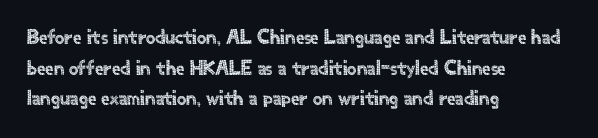
The image shows 21 px text type, upright; set left-aligned, normal line spacing (1.46x), normal letter spacing, not underlined.
